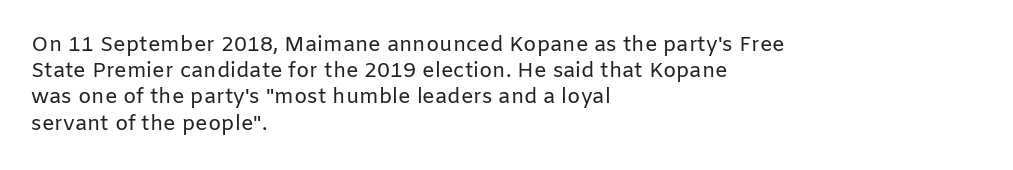
Does extra space separate the letters? No, they use regular spacing. Layout note: lines flush left. The area under the type is left untouched. This reads as an unemphasized weight, regular at the heaviest. This is roman type, the default non-slanted kind. Vertical spacing — default.
